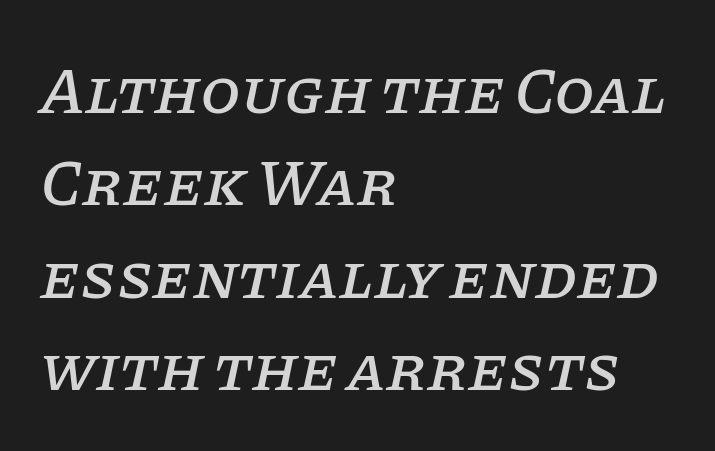
{"serif": "yes", "italic": "yes", "lean": "right", "slant_degrees": 11, "width": "normal", "stroke_contrast": "low", "x_height": "large", "monospaced": "no", "underline": "no", "align": "left", "line_spacing": "normal", "line_spacing_ratio": 1.42, "letter_spacing": "normal", "letter_spacing_em": 0.0, "glyph_px": 65}
